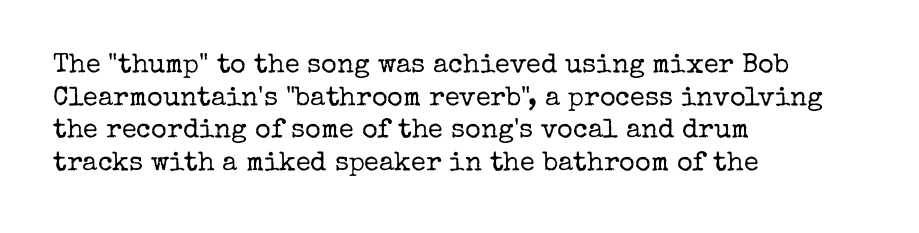
What stands out about the letter spacing? Nothing — it is the standard amount. This is not heavy type; no bold has been used. Just letters on the line, the space beneath them empty. Notice how the stems are strictly vertical — no italics here. This rendering uses left alignment, leaving the right contour irregular.
